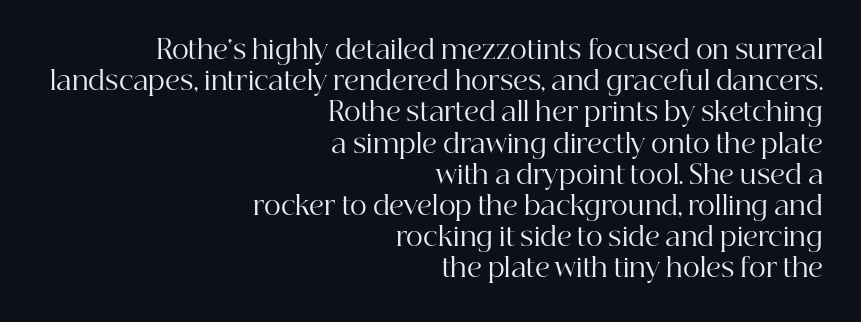
Q: Is the text bold? A: No.
Q: Is the text italic (slanted)? A: No, it is upright.
Q: Is the text underlined? A: No.
Q: How is the paragraph aligned? A: Right-aligned.
Q: Is the spacing between letters normal or unusually wide? A: Normal.
